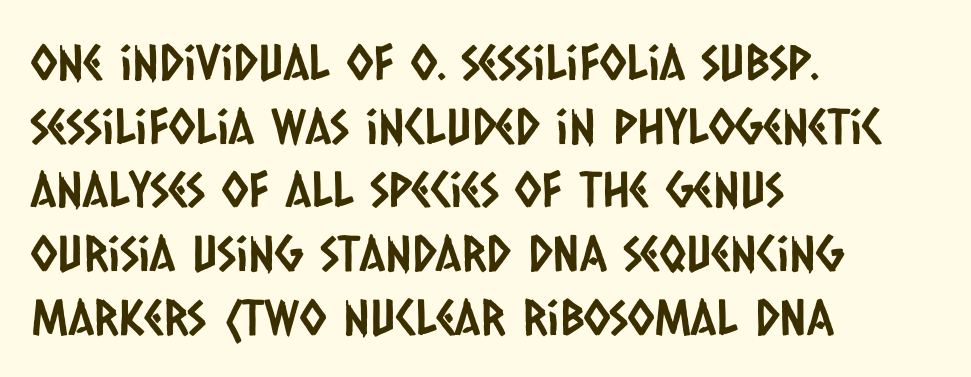
{"serif": "no", "width": "condensed", "stroke_contrast": "low", "x_height": "large", "monospaced": "no", "underline": "no", "align": "left", "line_spacing": "normal", "line_spacing_ratio": 1.3, "letter_spacing": "normal", "letter_spacing_em": 0.0, "glyph_px": 49}
